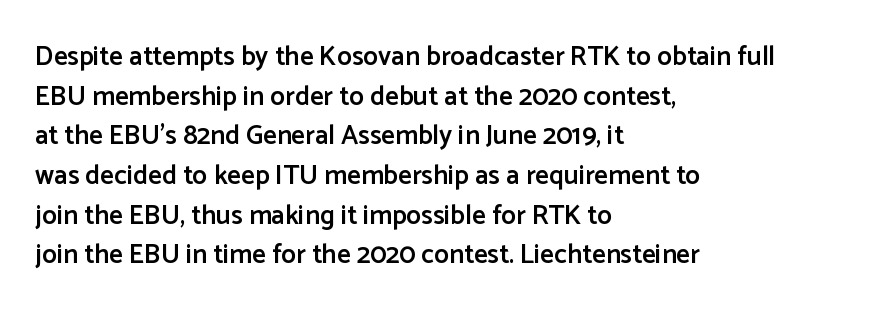
The image shows 27 px text type, upright; set left-aligned, normal line spacing (1.47x), normal letter spacing, not underlined.
